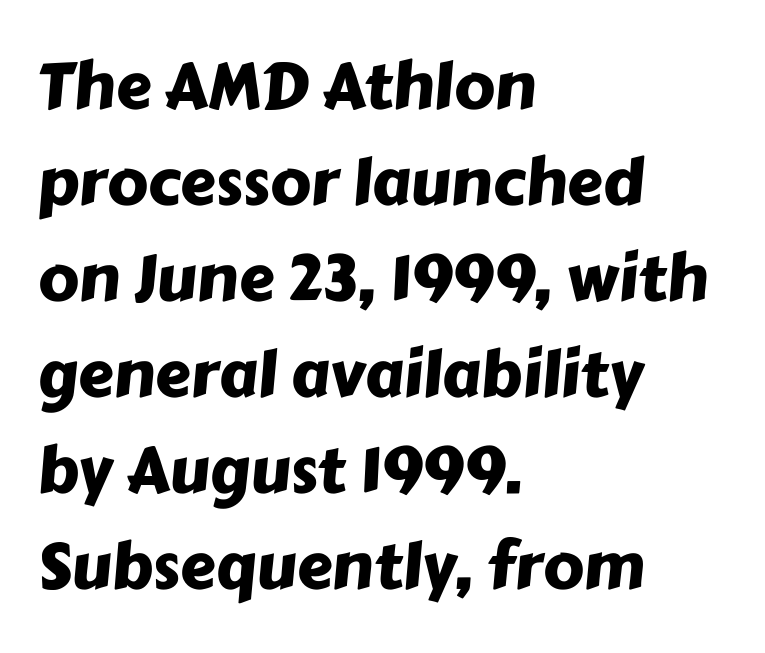
This sample uses plain, unmodified letter spacing. The line-height multiplier appears to be the usual default. Layout note: lines flush left. The face used here is proportionally spaced, like ordinary book or web type. Descender tails drop into unmarked territory.
